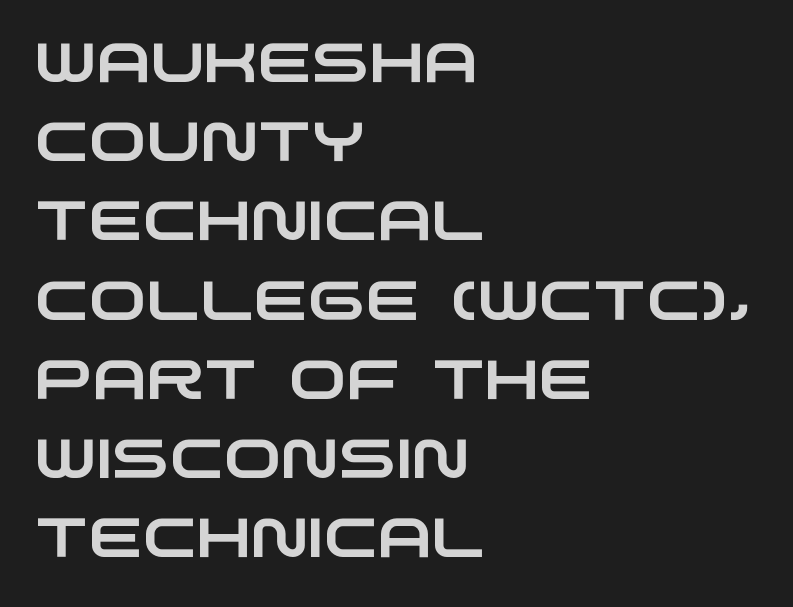
Observe the ordinary spacing: letters are neighbours, not strangers. The leading is moderate, giving the passage an even texture. The text block is weighted toward the left margin, trailing off unevenly rightward. The gap between lines stays unmarked.
